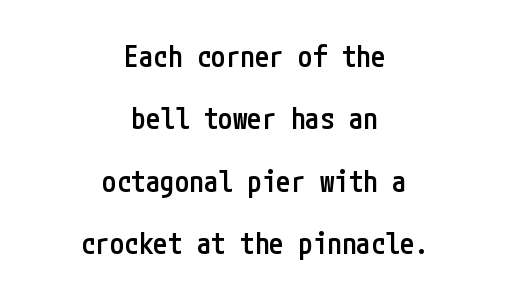
{"serif": "no", "italic": "no", "bold": "semi", "weight": "semibold", "width": "condensed", "stroke_contrast": "low", "x_height": "medium", "underline": "no", "align": "center", "line_spacing": "loose", "line_spacing_ratio": 2.15, "letter_spacing": "normal", "letter_spacing_em": 0.0, "glyph_px": 29}
